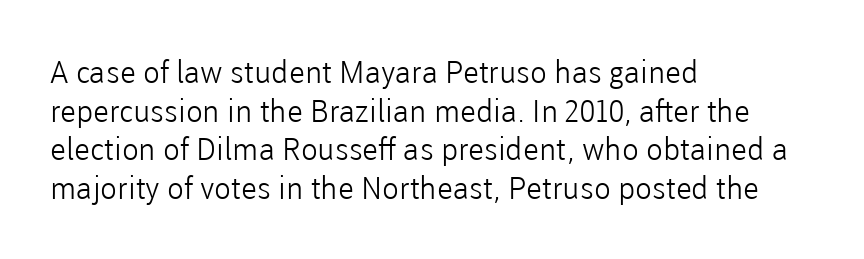
Q: Is the text bold? A: No.
Q: Is the text italic (slanted)? A: No, it is upright.
Q: Is the typeface a serif or a sans-serif typeface? A: Sans-serif.
Q: Is the text underlined? A: No.
Q: How is the paragraph aligned? A: Left-aligned.
Q: Is the spacing between letters normal or unusually wide? A: Normal.
Q: Is the spacing between lines tight, normal or loose? A: Normal.
Q: Width (condensed, normal, or wide)? A: Normal.
Q: Stroke contrast? A: Low.
Q: x-height? A: Medium.
Q: Monospaced? A: No.
